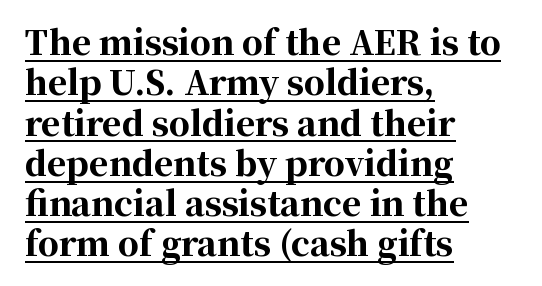
The face used here is proportionally spaced, like ordinary book or web type. No italicization has been applied; the sample stays upright. Each letter's strokes conclude with small projecting serifs. Chunky letters — that's bold for sure. Tracking here is standard; glyphs follow each other at the usual distance.
